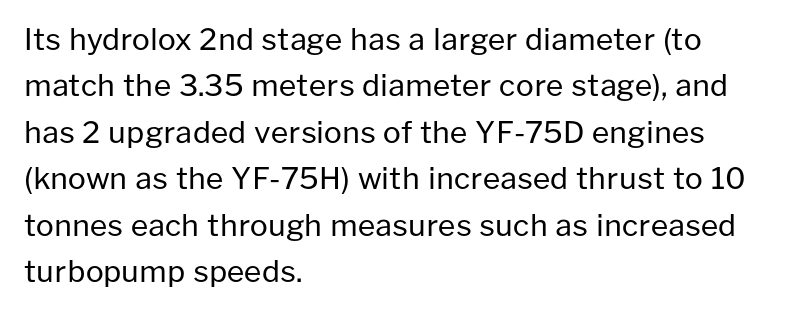
The image shows 30 px regular-weight sans-serif type, upright; set left-aligned, normal line spacing (1.55x), normal letter spacing, not underlined; low stroke contrast and a medium x-height.
